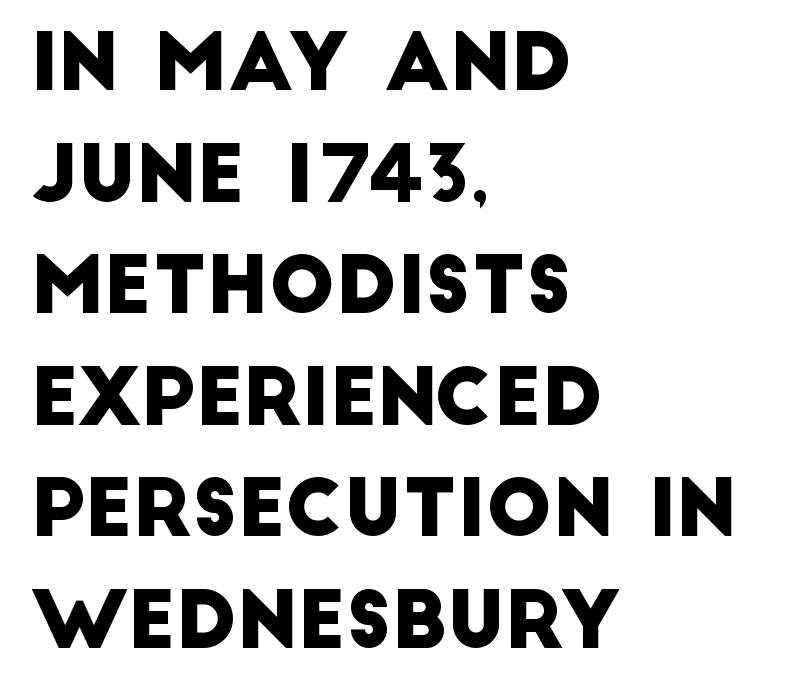
The image shows 78 px sans-serif type; set left-aligned, normal line spacing (1.43x), normal letter spacing, not underlined; low stroke contrast and a large x-height.
